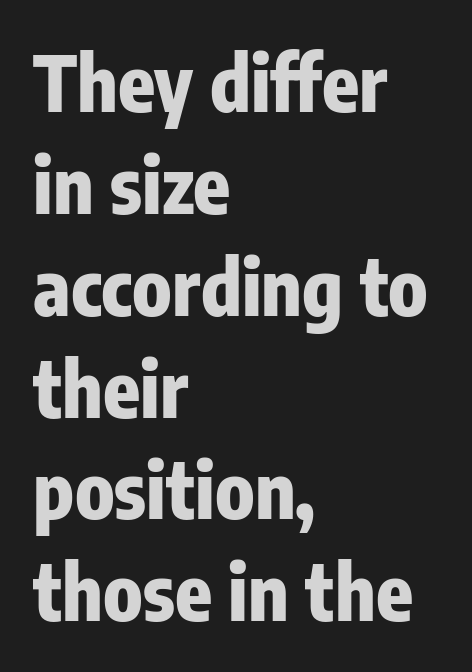
{"serif": "no", "italic": "no", "bold": "yes", "weight": "heavy", "width": "condensed", "stroke_contrast": "low", "x_height": "medium", "monospaced": "no", "underline": "no", "align": "left", "line_spacing": "normal", "line_spacing_ratio": 1.34, "letter_spacing": "normal", "letter_spacing_em": 0.0, "glyph_px": 76}
